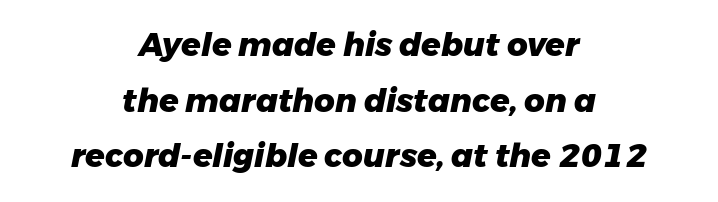
The image shows 32 px heavy type, italic (leaning right); set centered, line spacing 1.74x, normal letter spacing, not underlined; low stroke contrast and a medium x-height.
